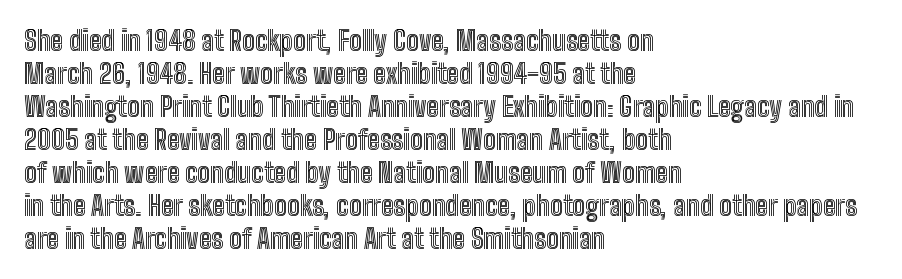
The image shows 27 px text type, upright; set left-aligned, line spacing 1.22x, normal letter spacing, not underlined.
